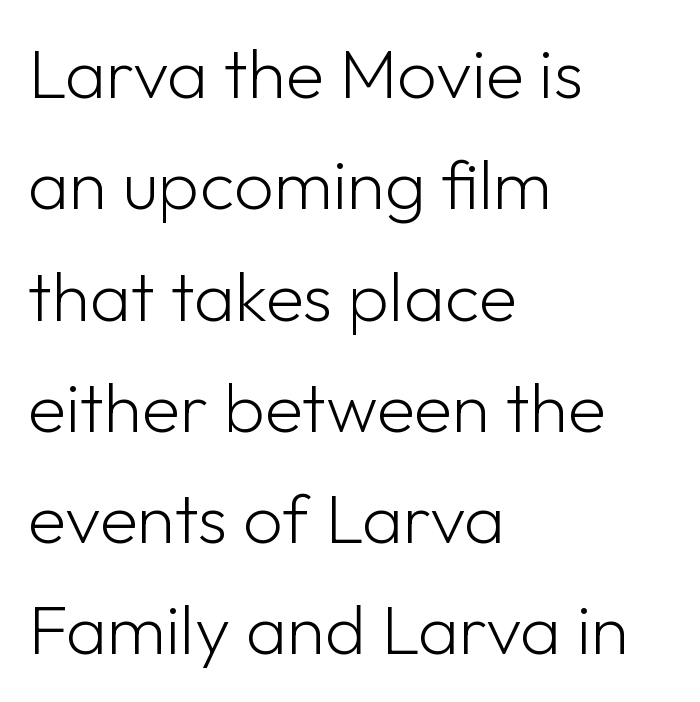
{"serif": "no", "italic": "no", "bold": "no", "weight": "light", "width": "normal", "stroke_contrast": "low", "x_height": "medium", "monospaced": "no", "underline": "no", "align": "left", "line_spacing": "normal", "line_spacing_ratio": 1.59, "letter_spacing": "normal", "letter_spacing_em": 0.0, "glyph_px": 70}
